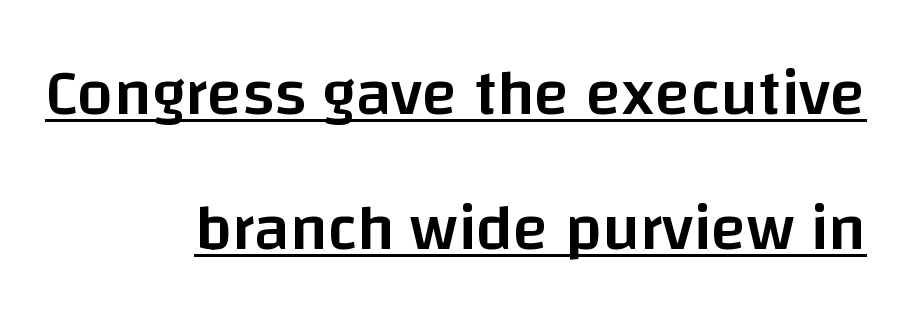
Alignment: flush right. Italic? Not at all — the glyphs are vertical. Students, note that the glyphs here touch the page at normal intervals. Here the designer chose a conventional face with non-uniform glyph widths.
